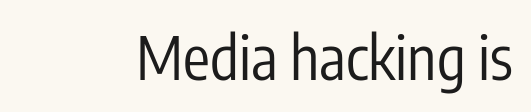
This sample uses a sans-serif face. Notice how the stems are strictly vertical — no italics here. Vertical stems look standard width or narrower in stroke. Letters rest on an invisible, unmarked baseline.
